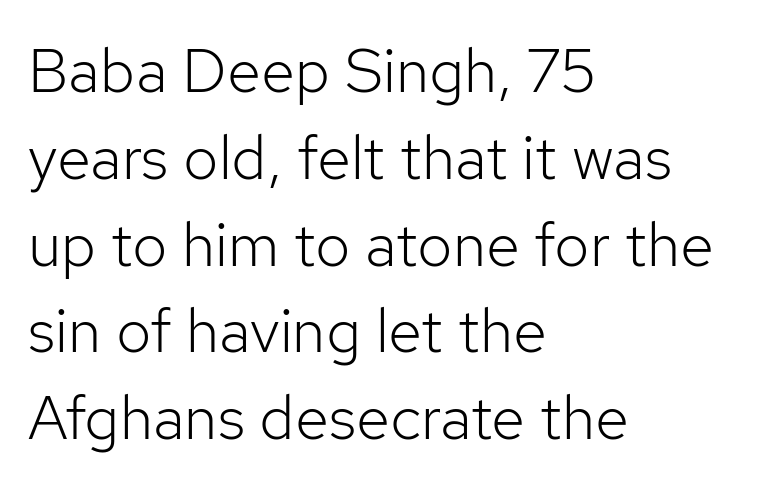
{"serif": "no", "italic": "no", "bold": "no", "weight": "light", "width": "normal", "stroke_contrast": "low", "x_height": "medium", "monospaced": "no", "underline": "no", "align": "left", "line_spacing": "normal", "line_spacing_ratio": 1.4, "letter_spacing": "normal", "letter_spacing_em": 0.0, "glyph_px": 62}
